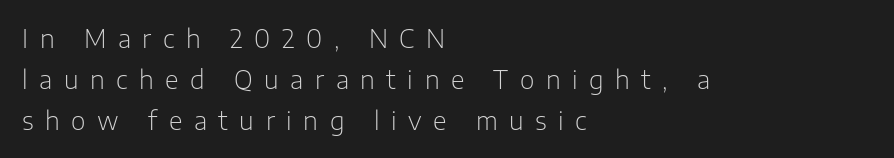
Q: Is the text bold? A: No.
Q: Is the text italic (slanted)? A: No, it is upright.
Q: Is the text underlined? A: No.
Q: How is the paragraph aligned? A: Left-aligned.
Q: Is the spacing between letters normal or unusually wide? A: Unusually wide.
Q: Is the spacing between lines tight, normal or loose? A: Normal.
